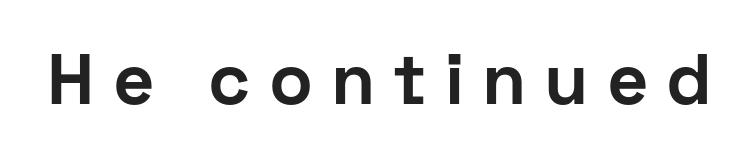
Bold? Absolutely — the strokes are thick and heavy. The letters advance in unequal steps, a hallmark of proportional type. This is the regular roman posture of the typeface. Compared with typical body copy, the letter spacing here is much looser. The space directly below the letters is spotless.
